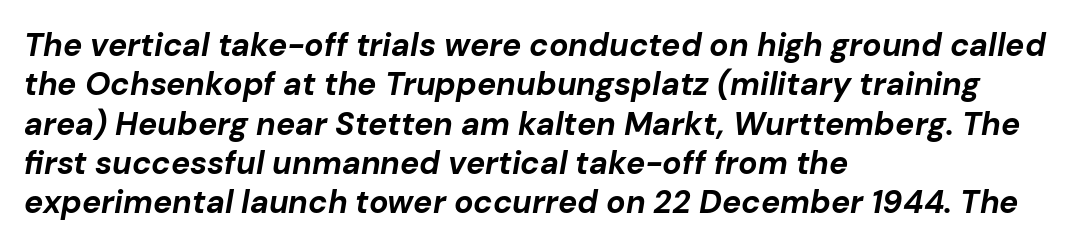
Q: Is the text bold? A: Yes.
Q: Is the text italic (slanted)? A: Yes, it leans right by about 10 degrees.
Q: Is the text underlined? A: No.
Q: How is the paragraph aligned? A: Left-aligned.
Q: Is the spacing between letters normal or unusually wide? A: Normal.
Q: Width (condensed, normal, or wide)? A: Normal.
Q: Stroke contrast? A: Low.
Q: x-height? A: Medium.
Q: Monospaced? A: No.
